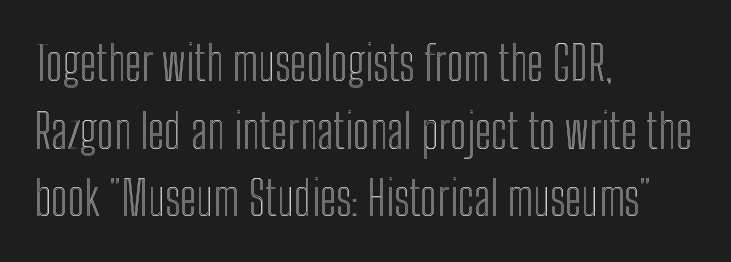
The image shows 47 px condensed type, upright; set left-aligned, normal line spacing (1.44x), normal letter spacing, not underlined; a medium x-height.
